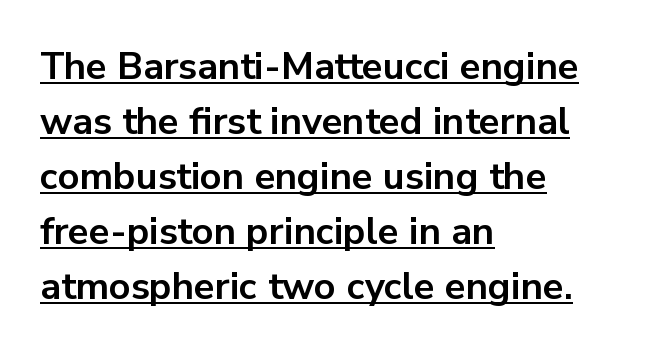
{"serif": "no", "italic": "no", "bold": "yes", "weight": "bold", "width": "normal", "stroke_contrast": "low", "x_height": "medium", "monospaced": "no", "underline": "yes", "align": "left", "line_spacing": "normal", "line_spacing_ratio": 1.45, "letter_spacing": "normal", "letter_spacing_em": 0.0, "glyph_px": 38}
